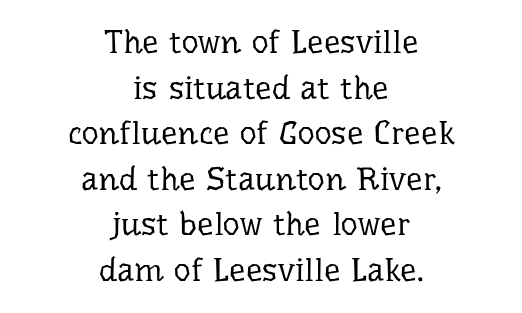
Q: Is the text bold? A: No.
Q: Is the text italic (slanted)? A: No, it is upright.
Q: Is the typeface a serif or a sans-serif typeface? A: Serif.
Q: Is the text underlined? A: No.
Q: How is the paragraph aligned? A: Centered.
Q: Is the spacing between letters normal or unusually wide? A: Normal.
Q: Is the spacing between lines tight, normal or loose? A: Normal.
Q: Width (condensed, normal, or wide)? A: Normal.
Q: Stroke contrast? A: Low.
Q: x-height? A: Medium.
Q: Monospaced? A: No.
